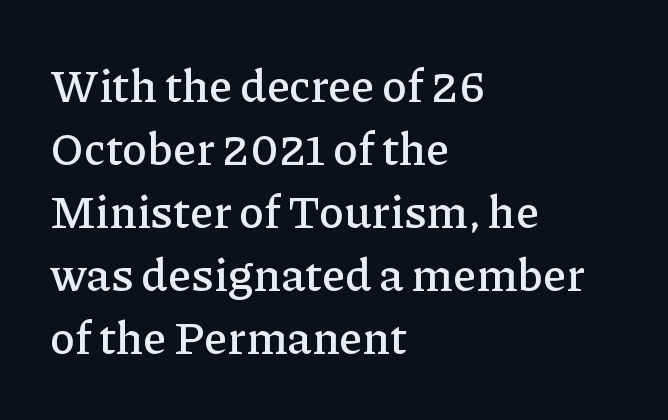
Alignment: flush left. To sum up the face: it has serifs. Nobody drew a line under any word here. Reading down the column, the eye jumps a familiar distance to each next line. The gaps between neighbouring characters are ordinary and unremarkable.
